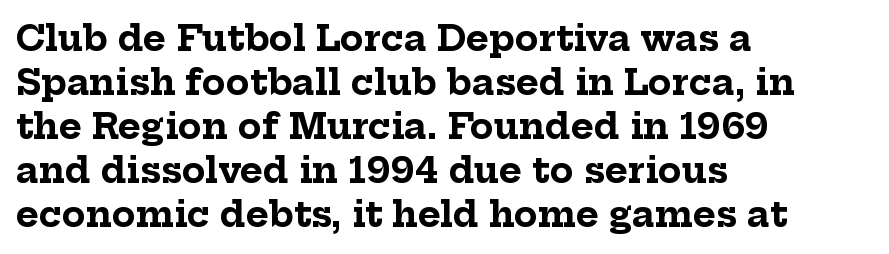
Q: Is the text bold? A: Yes.
Q: Is the text italic (slanted)? A: No, it is upright.
Q: Is the typeface a serif or a sans-serif typeface? A: Serif.
Q: Is the text underlined? A: No.
Q: How is the paragraph aligned? A: Left-aligned.
Q: Is the spacing between letters normal or unusually wide? A: Normal.
Q: Is the spacing between lines tight, normal or loose? A: Normal.
Q: Width (condensed, normal, or wide)? A: Normal.
Q: Stroke contrast? A: Low.
Q: x-height? A: Medium.
Q: Monospaced? A: No.
